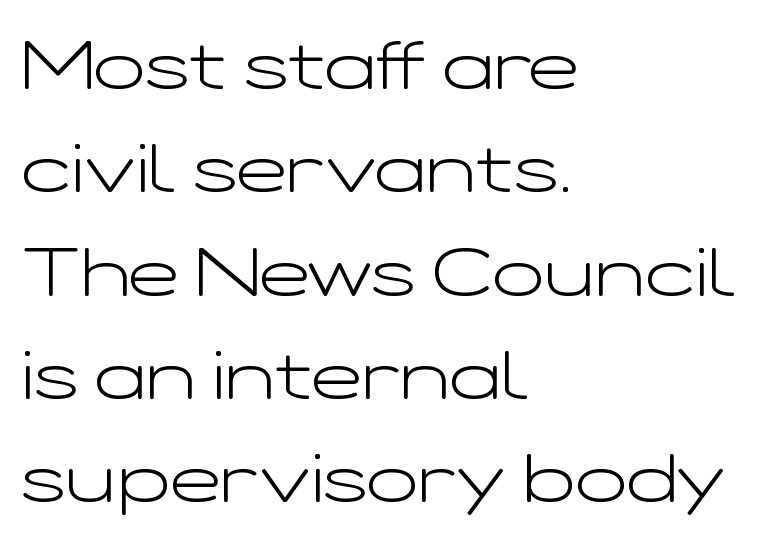
The image shows 68 px light, wide sans-serif type, upright; set left-aligned, normal line spacing (1.52x), normal letter spacing, not underlined; low stroke contrast and a medium x-height.
